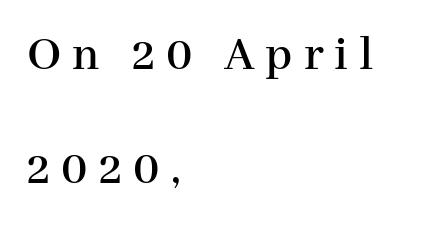
Q: Is the text italic (slanted)? A: No, it is upright.
Q: Is the typeface a serif or a sans-serif typeface? A: Serif.
Q: Is the text underlined? A: No.
Q: How is the paragraph aligned? A: Left-aligned.
Q: Is the spacing between letters normal or unusually wide? A: Unusually wide.
Q: Is the spacing between lines tight, normal or loose? A: Loose.
Q: Width (condensed, normal, or wide)? A: Normal.
Q: Stroke contrast? A: High.
Q: x-height? A: Medium.
Q: Monospaced? A: No.
